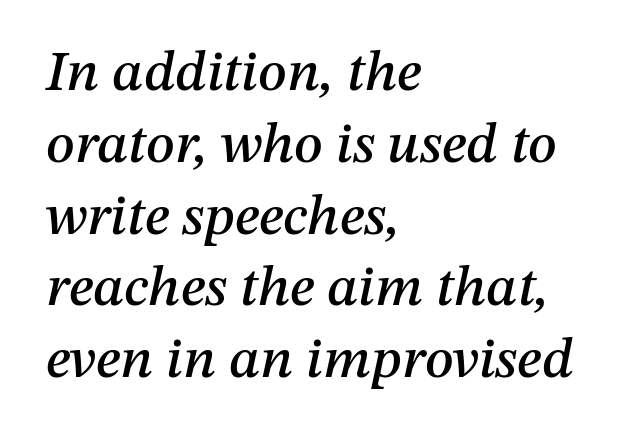
Q: Is the text italic (slanted)? A: Yes, it leans right by about 12 degrees.
Q: Is the text underlined? A: No.
Q: How is the paragraph aligned? A: Left-aligned.
Q: Is the spacing between letters normal or unusually wide? A: Normal.
Q: Is the spacing between lines tight, normal or loose? A: Normal.
Q: Width (condensed, normal, or wide)? A: Normal.
Q: Stroke contrast? A: Medium.
Q: x-height? A: Medium.
Q: Monospaced? A: No.
